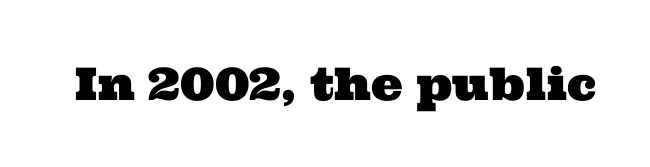
{"serif": "yes", "width": "wide", "stroke_contrast": "medium", "x_height": "medium", "monospaced": "no", "underline": "no", "letter_spacing": "normal", "letter_spacing_em": 0.0, "glyph_px": 45}
